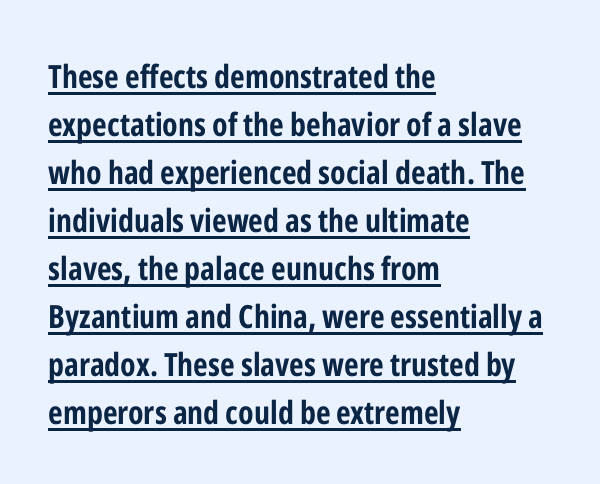
Posture: straight, roman, zero tilt. Heft: maximum for text — a bold. Casual observation: everything's shoved over to the left. Looks like regular typesetting: each glyph gets only the width it needs.
